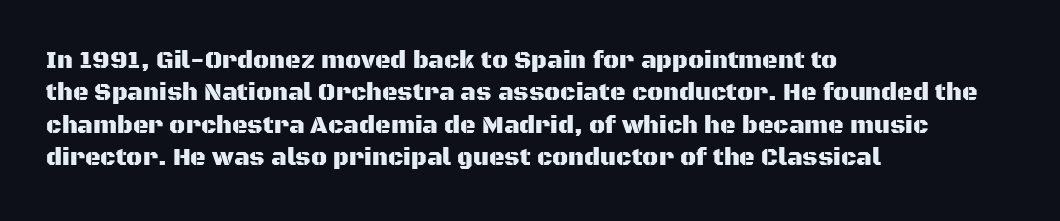
Glyph-to-glyph distance matches everyday printed text. Teacher's note: observe the even left margin — that is flush-left alignment. Type without underlining. This sample keeps an unexceptional amount of space between lines. This is roman type, the default non-slanted kind.
